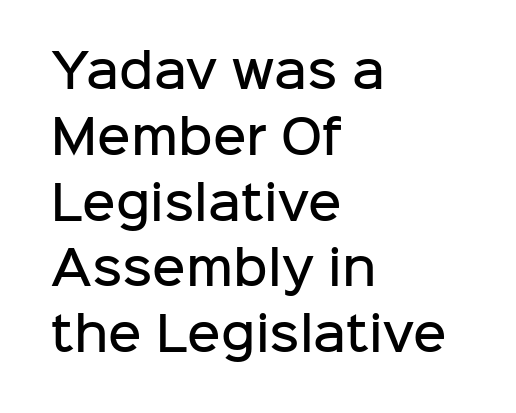
The image shows 46 px semibold sans-serif type, upright; set left-aligned, normal line spacing (1.43x), normal letter spacing, not underlined; low stroke contrast and a medium x-height.
